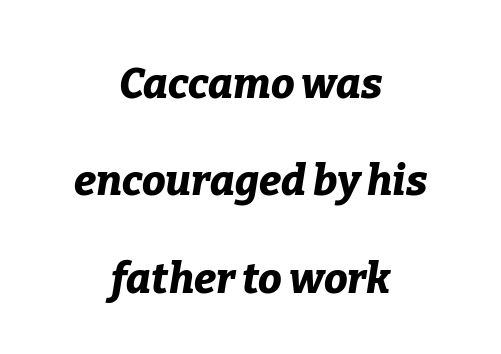
Q: Is the text bold? A: Yes.
Q: Is the text italic (slanted)? A: Yes, it leans right by about 9 degrees.
Q: Is the text underlined? A: No.
Q: How is the paragraph aligned? A: Centered.
Q: Is the spacing between letters normal or unusually wide? A: Normal.
Q: Is the spacing between lines tight, normal or loose? A: Loose.
Q: Width (condensed, normal, or wide)? A: Normal.
Q: Stroke contrast? A: Low.
Q: x-height? A: Medium.
Q: Monospaced? A: No.
